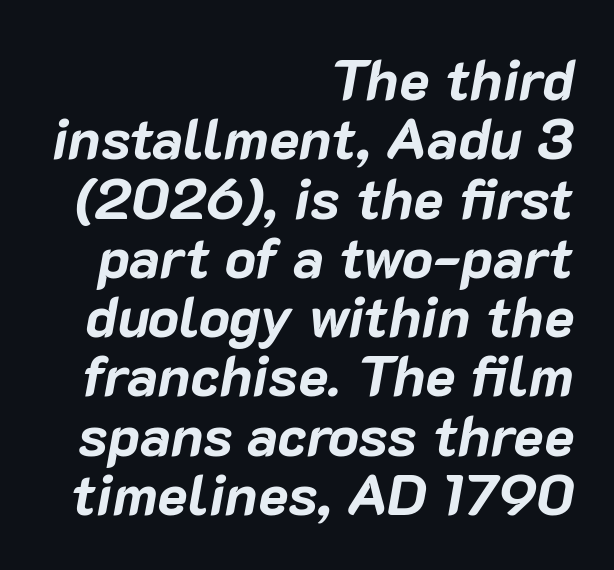
Q: Is the text bold? A: Yes.
Q: Is the text italic (slanted)? A: Yes, it leans right by about 10 degrees.
Q: Is the text underlined? A: No.
Q: How is the paragraph aligned? A: Right-aligned.
Q: Is the spacing between letters normal or unusually wide? A: Normal.
Q: Is the spacing between lines tight, normal or loose? A: Tight.
Q: Width (condensed, normal, or wide)? A: Normal.
Q: Stroke contrast? A: Low.
Q: x-height? A: Medium.
Q: Monospaced? A: No.
